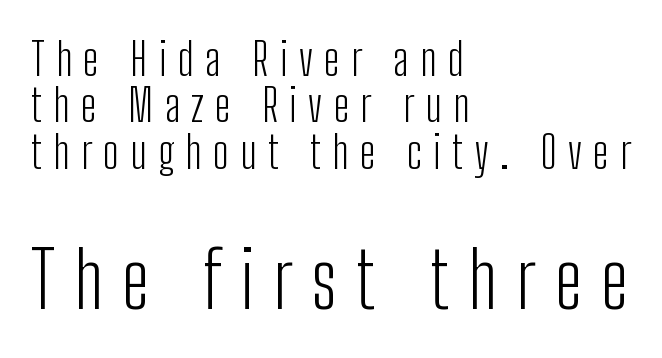
Each letter keeps its own natural width here, so spacing adapts to shape. Nobody drew a line under any word here. This sample is left-justified, so line endings fall wherever the words run out. Baseline-to-baseline distance is barely more than the letter height.
